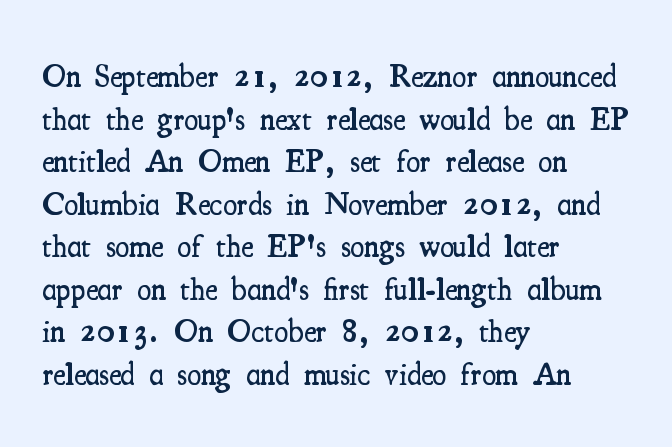
The image shows 32 px semibold, condensed serif type, upright; set left-aligned, normal line spacing (1.33x), normal letter spacing, not underlined; medium stroke contrast and a small x-height.
